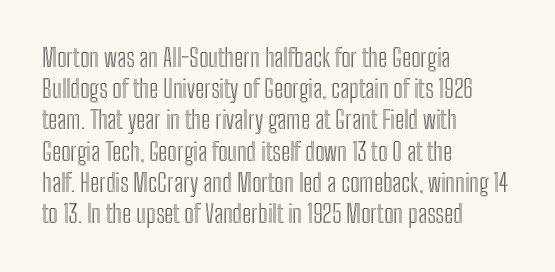
Q: Is the text italic (slanted)? A: No, it is upright.
Q: Is the text underlined? A: No.
Q: How is the paragraph aligned? A: Left-aligned.
Q: Is the spacing between letters normal or unusually wide? A: Normal.
Q: Is the spacing between lines tight, normal or loose? A: Normal.
